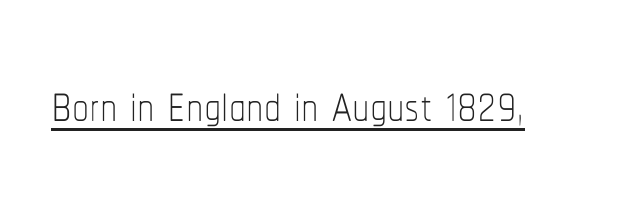
The image shows 68 px thin, condensed type, upright; set normal letter spacing, underlined; low stroke contrast and a medium x-height.
